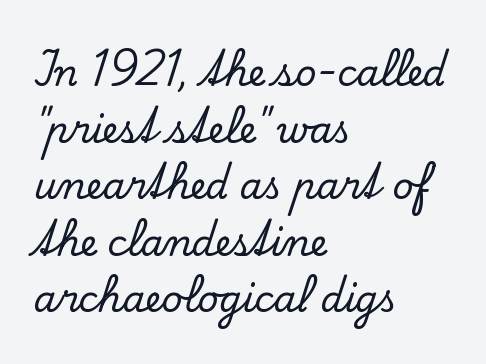
{"serif": "yes", "width": "normal", "stroke_contrast": "low", "x_height": "small", "monospaced": "no", "underline": "no", "align": "left", "line_spacing": "normal", "line_spacing_ratio": 1.57, "letter_spacing": "normal", "letter_spacing_em": 0.0, "glyph_px": 36}
